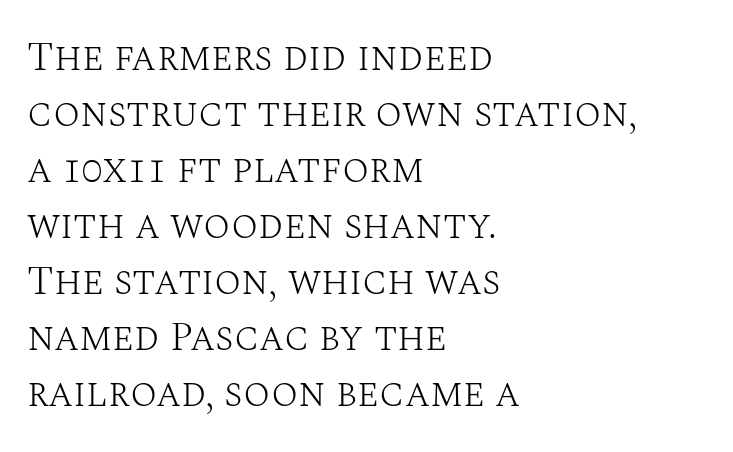
Successive baselines arrive at the customary interval. Weight: in the light-to-regular range. Layout note: lines flush left. Honestly, the letter spacing is just normal — you wouldn't notice it. The space beneath each line is pristine and unruled.
